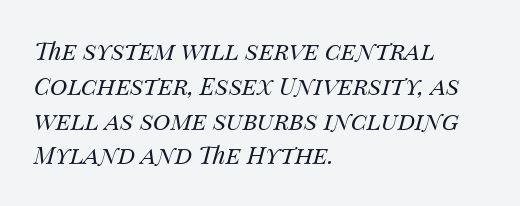
{"italic": "yes", "lean": "right", "slant_degrees": 14, "bold": "no", "underline": "no", "align": "left", "line_spacing": "normal", "line_spacing_ratio": 1.45, "letter_spacing": "normal", "letter_spacing_em": 0.0, "glyph_px": 24}
